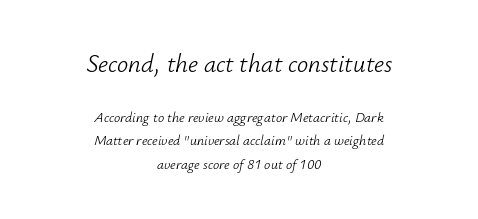
Q: Is the text bold? A: No.
Q: Is the text italic (slanted)? A: Yes, it leans right by about 12 degrees.
Q: Is the text underlined? A: No.
Q: How is the paragraph aligned? A: Centered.
Q: Is the spacing between letters normal or unusually wide? A: Normal.
Q: Is the spacing between lines tight, normal or loose? A: Normal.
Q: Which block of text is set in a larger size, the first (top) or the second (bottom)? A: The first (top) one.
